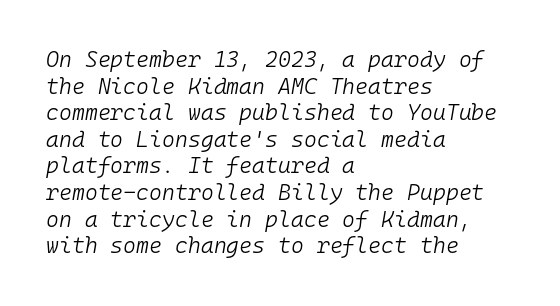
Q: Is the text bold? A: No.
Q: Is the text italic (slanted)? A: Yes, it leans right by about 10 degrees.
Q: Is the text underlined? A: No.
Q: How is the paragraph aligned? A: Left-aligned.
Q: Is the spacing between letters normal or unusually wide? A: Normal.
